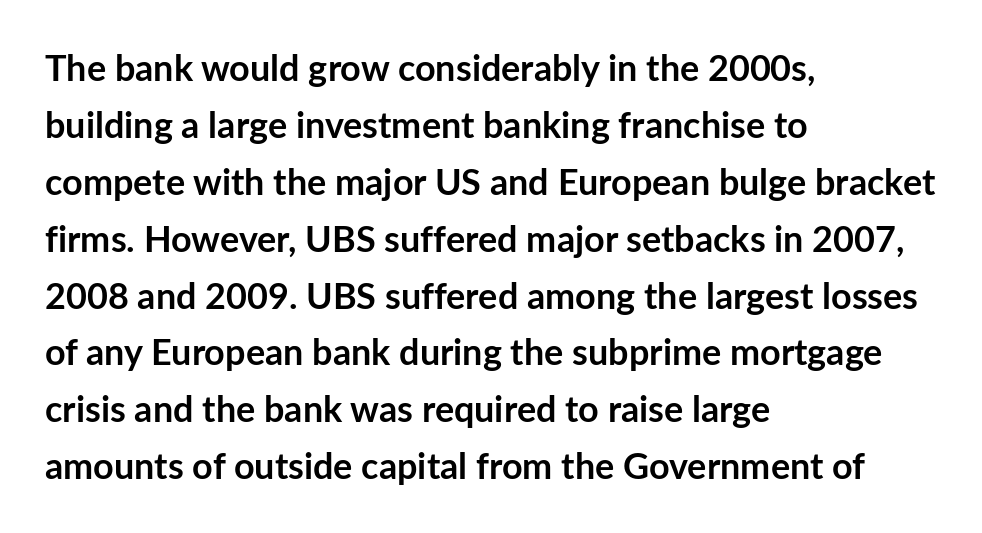
Q: Is the text bold? A: Yes.
Q: Is the text italic (slanted)? A: No, it is upright.
Q: Is the typeface a serif or a sans-serif typeface? A: Sans-serif.
Q: Is the text underlined? A: No.
Q: How is the paragraph aligned? A: Left-aligned.
Q: Is the spacing between letters normal or unusually wide? A: Normal.
Q: Is the spacing between lines tight, normal or loose? A: Normal.
Q: Width (condensed, normal, or wide)? A: Normal.
Q: Stroke contrast? A: Low.
Q: x-height? A: Medium.
Q: Monospaced? A: No.
